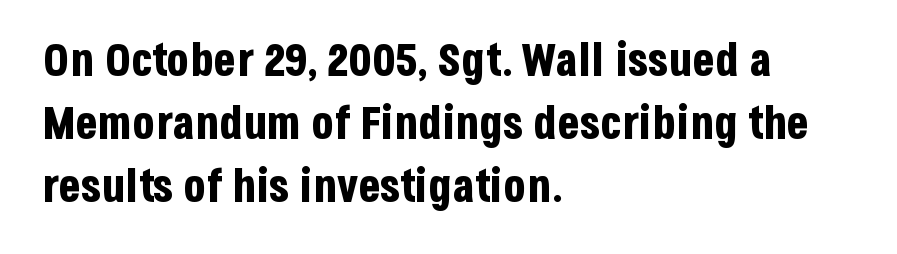
The image shows 46 px bold, condensed sans-serif type, upright; set left-aligned, normal line spacing (1.37x), normal letter spacing, not underlined; low stroke contrast and a large x-height.
